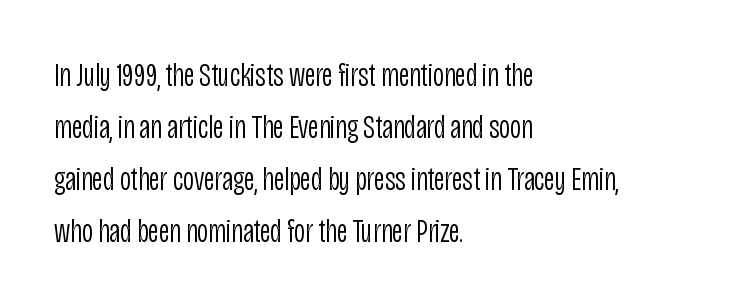
The image shows 34 px light, condensed sans-serif type, upright; set left-aligned, normal line spacing (1.53x), normal letter spacing, not underlined; low stroke contrast and a large x-height.
